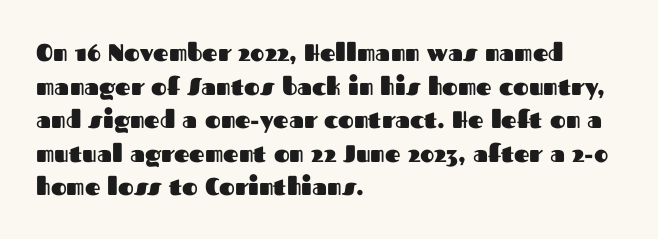
The image shows 24 px bold type, upright; set left-aligned, normal line spacing (1.4x), normal letter spacing, not underlined.
